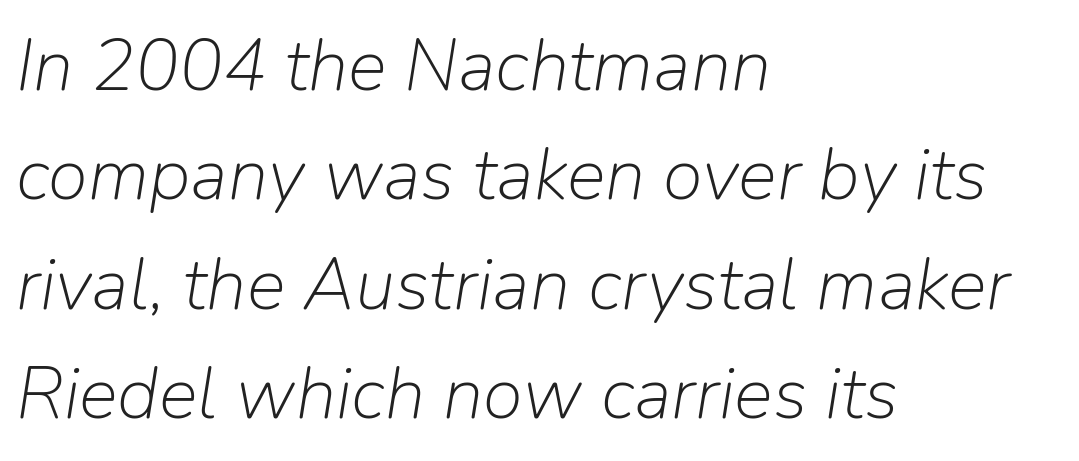
A bare baseline throughout the passage. There is no visible air inserted between adjacent glyphs. Horizontal bands of white between lines are of average thickness. The face used here has a pronounced slope to its letters.
